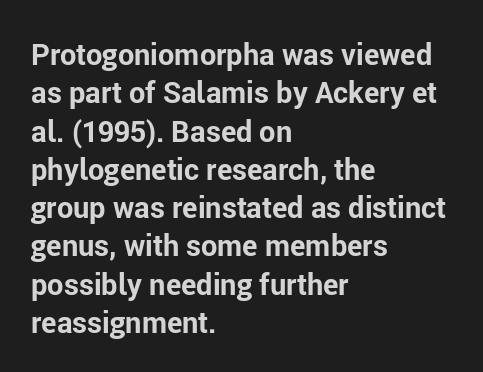
Q: Is the text bold? A: Yes.
Q: Is the text italic (slanted)? A: No, it is upright.
Q: Is the typeface a serif or a sans-serif typeface? A: Sans-serif.
Q: Is the text underlined? A: No.
Q: How is the paragraph aligned? A: Left-aligned.
Q: Is the spacing between letters normal or unusually wide? A: Normal.
Q: Is the spacing between lines tight, normal or loose? A: Normal.
Q: Width (condensed, normal, or wide)? A: Normal.
Q: Stroke contrast? A: Low.
Q: x-height? A: Medium.
Q: Monospaced? A: No.
